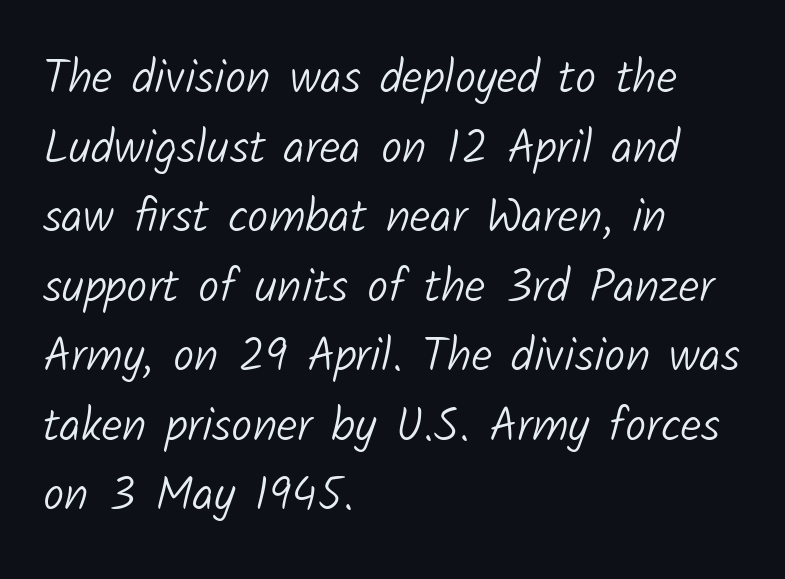
Bare-footed words on every line. Look at the bottom of the vertical strokes: they stop flat, with no serifs. Leftover space on each line is placed entirely after the last word. The font sits on the lighter half of the weight spectrum, regular included.
